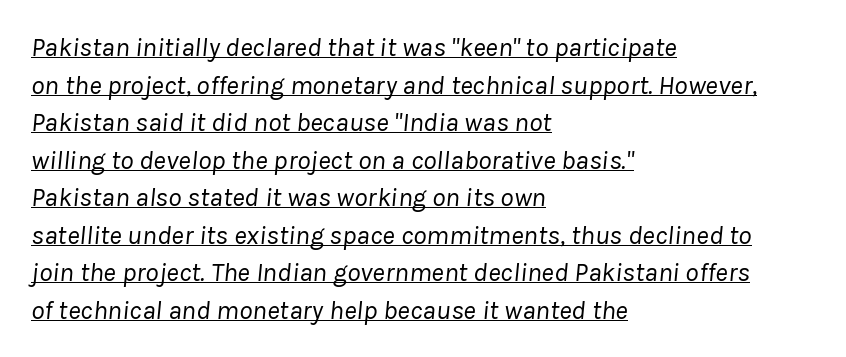
{"italic": "yes", "lean": "right", "slant_degrees": 8, "bold": "no", "underline": "yes", "align": "left", "line_spacing": "normal", "line_spacing_ratio": 1.39, "letter_spacing": "normal", "letter_spacing_em": 0.0, "glyph_px": 27}
